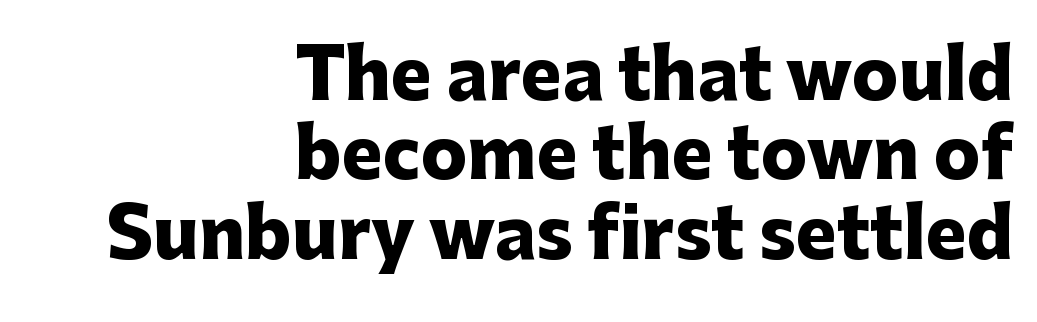
{"serif": "no", "italic": "no", "bold": "yes", "weight": "heavy", "width": "normal", "stroke_contrast": "low", "x_height": "medium", "monospaced": "no", "underline": "no", "align": "right", "line_spacing": "tight", "line_spacing_ratio": 1.15, "letter_spacing": "normal", "letter_spacing_em": 0.0, "glyph_px": 69}
